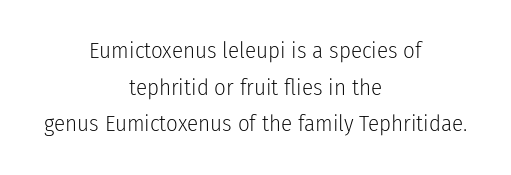
{"italic": "no", "bold": "no", "underline": "no", "align": "center", "line_spacing": "normal", "line_spacing_ratio": 1.59, "letter_spacing": "normal", "letter_spacing_em": 0.0, "glyph_px": 23}
